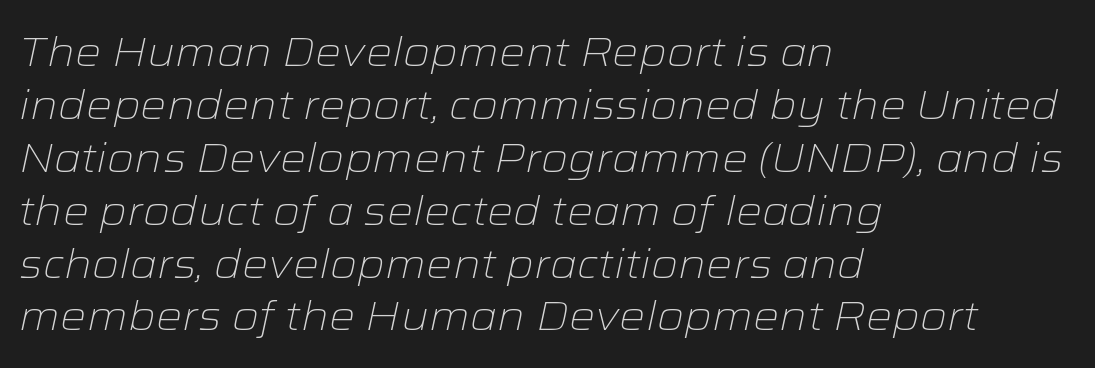
{"italic": "yes", "lean": "right", "slant_degrees": 12, "bold": "no", "weight": "light", "width": "wide", "stroke_contrast": "low", "x_height": "medium", "monospaced": "no", "underline": "no", "align": "left", "line_spacing": "normal", "line_spacing_ratio": 1.29, "letter_spacing": "normal", "letter_spacing_em": 0.0, "glyph_px": 41}
